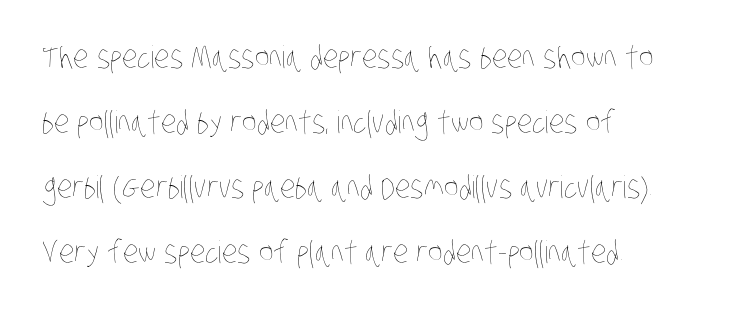
{"bold": "no", "weight": "thin", "width": "condensed", "stroke_contrast": "low", "x_height": "large", "monospaced": "no", "underline": "no", "align": "left", "line_spacing": "loose", "line_spacing_ratio": 2.1, "letter_spacing": "normal", "letter_spacing_em": 0.0, "glyph_px": 31}
